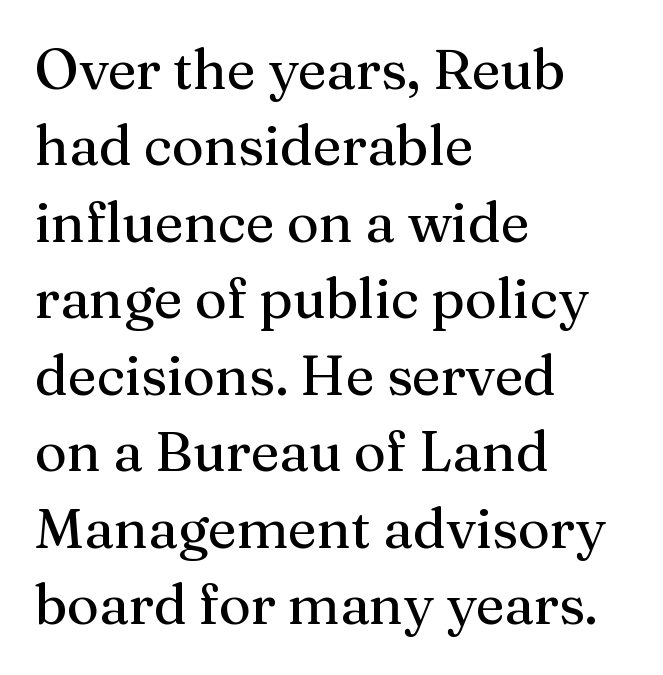
Q: Is the text italic (slanted)? A: No, it is upright.
Q: Is the typeface a serif or a sans-serif typeface? A: Serif.
Q: Is the text underlined? A: No.
Q: How is the paragraph aligned? A: Left-aligned.
Q: Is the spacing between letters normal or unusually wide? A: Normal.
Q: Is the spacing between lines tight, normal or loose? A: Normal.
Q: Width (condensed, normal, or wide)? A: Normal.
Q: Stroke contrast? A: Medium.
Q: x-height? A: Medium.
Q: Monospaced? A: No.
